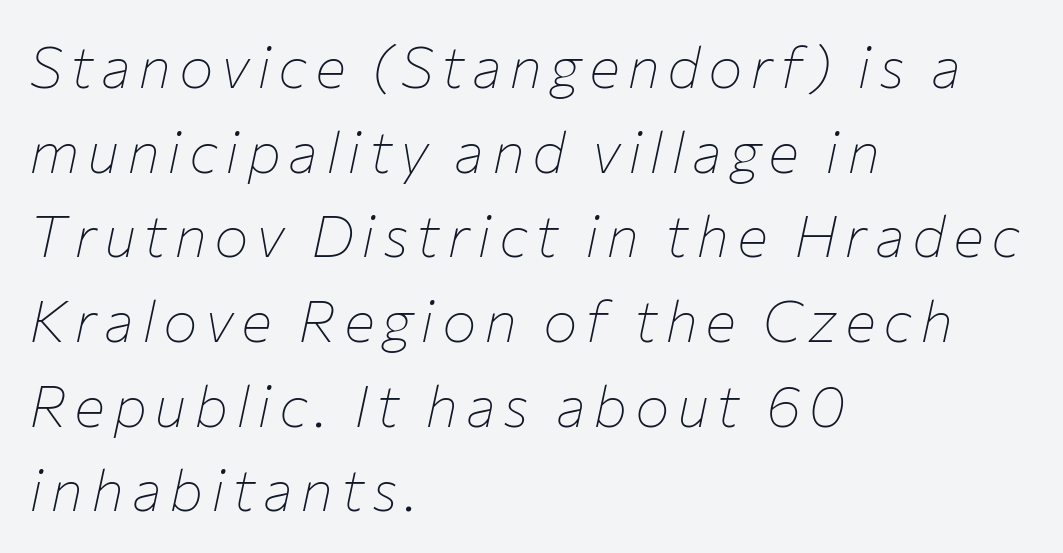
{"italic": "yes", "lean": "right", "slant_degrees": 12, "bold": "no", "weight": "thin", "width": "normal", "stroke_contrast": "low", "x_height": "medium", "monospaced": "no", "underline": "no", "align": "left", "line_spacing": "normal", "line_spacing_ratio": 1.46, "glyph_px": 58}
